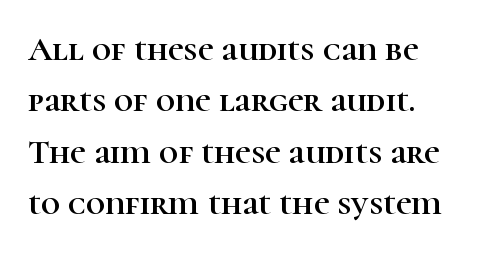
{"serif": "yes", "italic": "no", "width": "normal", "stroke_contrast": "high", "x_height": "medium", "monospaced": "no", "underline": "no", "align": "left", "line_spacing": "normal", "line_spacing_ratio": 1.51, "letter_spacing": "normal", "letter_spacing_em": 0.0, "glyph_px": 34}
